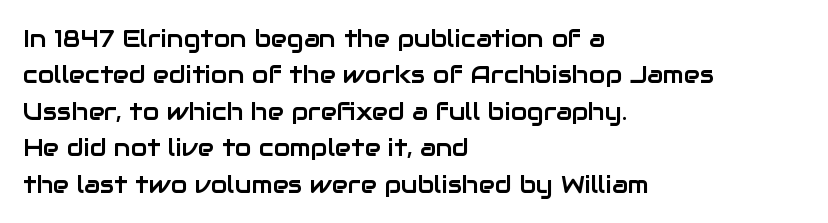
A normal amount of white space separates one row of letters from the next. Is there any slant? The stems are plumb. Nobody touched the tracking dial on this one. Quick note: underline off.
